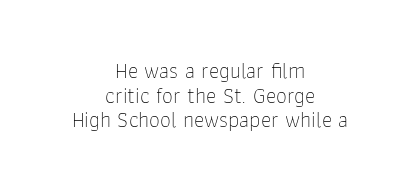
{"italic": "no", "bold": "no", "underline": "no", "align": "center", "line_spacing": "tight", "line_spacing_ratio": 1.12, "letter_spacing": "normal", "letter_spacing_em": 0.0, "glyph_px": 22}
